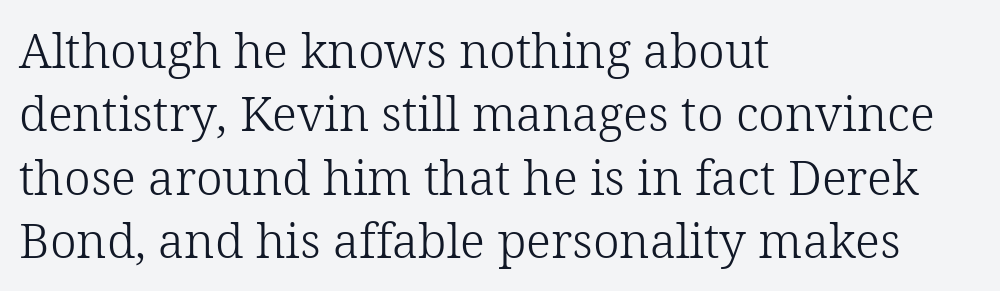
Q: Is the text bold? A: No.
Q: Is the text italic (slanted)? A: No, it is upright.
Q: Is the typeface a serif or a sans-serif typeface? A: Serif.
Q: Is the text underlined? A: No.
Q: How is the paragraph aligned? A: Left-aligned.
Q: Is the spacing between letters normal or unusually wide? A: Normal.
Q: Is the spacing between lines tight, normal or loose? A: Normal.
Q: Width (condensed, normal, or wide)? A: Normal.
Q: Stroke contrast? A: Low.
Q: x-height? A: Medium.
Q: Monospaced? A: No.
